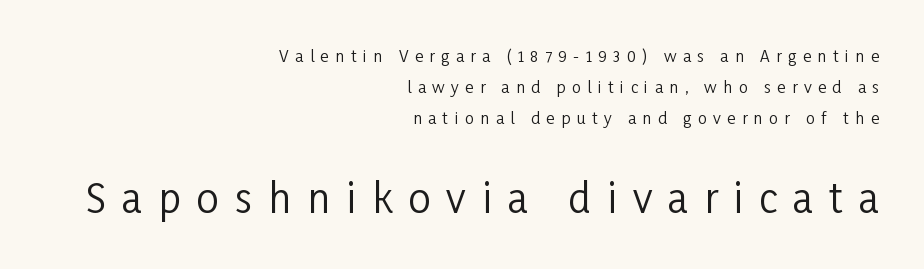
{"serif": "no", "italic": "no", "bold": "no", "weight": "regular", "width": "condensed", "stroke_contrast": "low", "x_height": "medium", "monospaced": "no", "underline": "no", "align": "right", "line_spacing": "loose", "line_spacing_ratio": 1.93, "letter_spacing": "wide", "letter_spacing_em": 0.4, "larger_block": "second", "size_ratio": 2.5, "glyph_px": 40}
